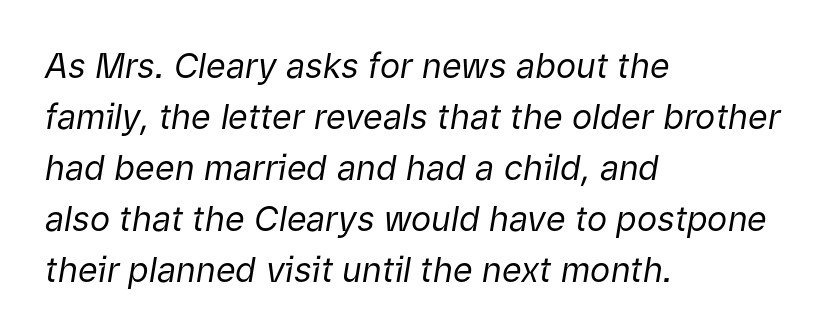
The image shows 34 px regular-weight type, italic (leaning right); set left-aligned, normal line spacing (1.5x), normal letter spacing, not underlined; low stroke contrast and a medium x-height.
